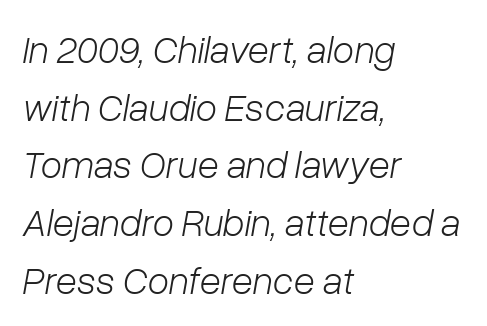
Layout note: lines flush left. An italicized treatment has been applied to the whole sample. The passage shown has conventional tracking throughout. This sample has the flowing, uneven cadence of proportional lettering. Type without underlining.
